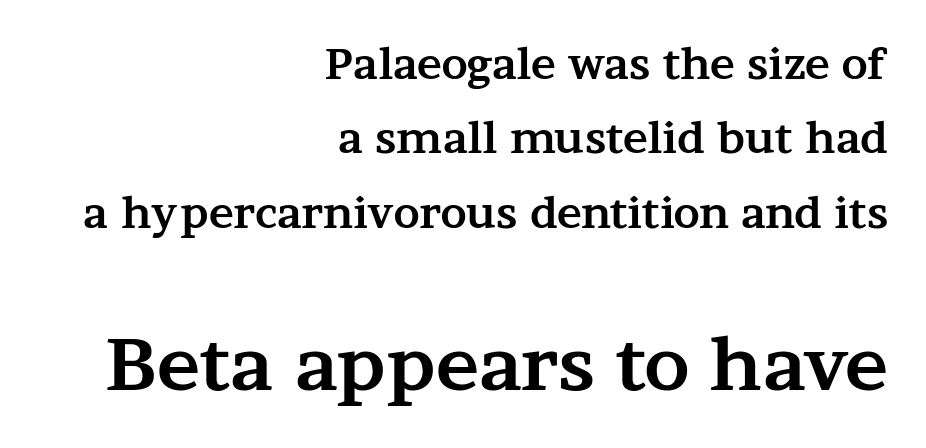
Short and long lines alike share a common ending point at right. The rendering uses natural spacing where letterforms have individual widths. A student would notice the bottom passage is typeset larger than what precedes it. The letterforms sit shoulder to shoulder at normal distance. The space beneath each line is pristine and unruled. Observe the serifs anchoring each vertical stroke in this sample.
